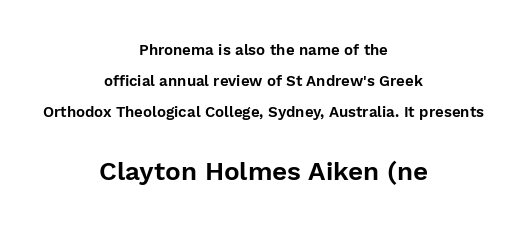
This sample is center-justified, so both line endings float freely. Here the glyphs are tracked normally, forming tight word shapes. The axis of the letterforms is exactly vertical. Bare-footed words on every line.
